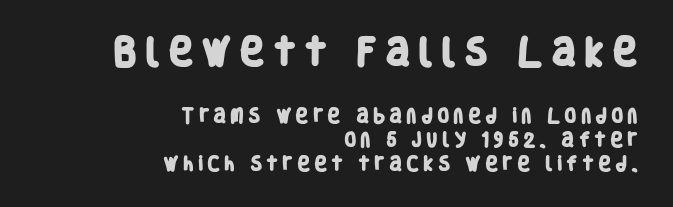
{"serif": "no", "bold": "yes", "weight": "heavy", "width": "condensed", "stroke_contrast": "low", "x_height": "large", "monospaced": "no", "underline": "no", "align": "right", "line_spacing": "normal", "line_spacing_ratio": 1.51, "letter_spacing": "wide", "letter_spacing_em": 0.24, "larger_block": "first", "size_ratio": 1.94, "glyph_px": 31}
